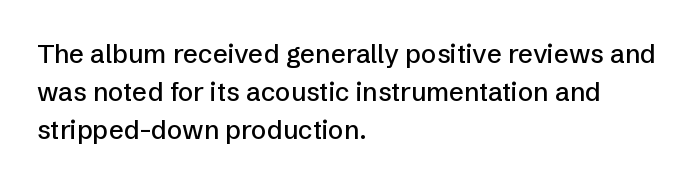
Q: Is the text italic (slanted)? A: No, it is upright.
Q: Is the text underlined? A: No.
Q: How is the paragraph aligned? A: Left-aligned.
Q: Is the spacing between letters normal or unusually wide? A: Normal.
Q: Is the spacing between lines tight, normal or loose? A: Normal.
